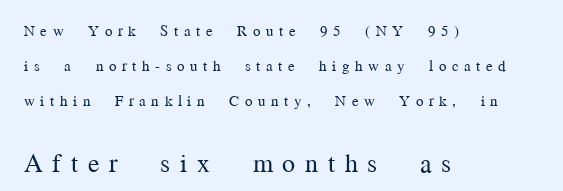
Q: Is the text bold? A: No.
Q: Is the text italic (slanted)? A: No, it is upright.
Q: Is the text underlined? A: No.
Q: How is the paragraph aligned? A: Left-aligned.
Q: Is the spacing between letters normal or unusually wide? A: Unusually wide.
Q: Is the spacing between lines tight, normal or loose? A: Loose.
Q: Which block of text is set in a larger size, the first (top) or the second (bottom)? A: The second (bottom) one.
